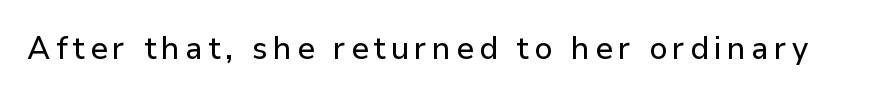
Q: Is the text italic (slanted)? A: No, it is upright.
Q: Is the typeface a serif or a sans-serif typeface? A: Sans-serif.
Q: Is the text underlined? A: No.
Q: Width (condensed, normal, or wide)? A: Normal.
Q: Stroke contrast? A: Low.
Q: x-height? A: Medium.
Q: Monospaced? A: No.
